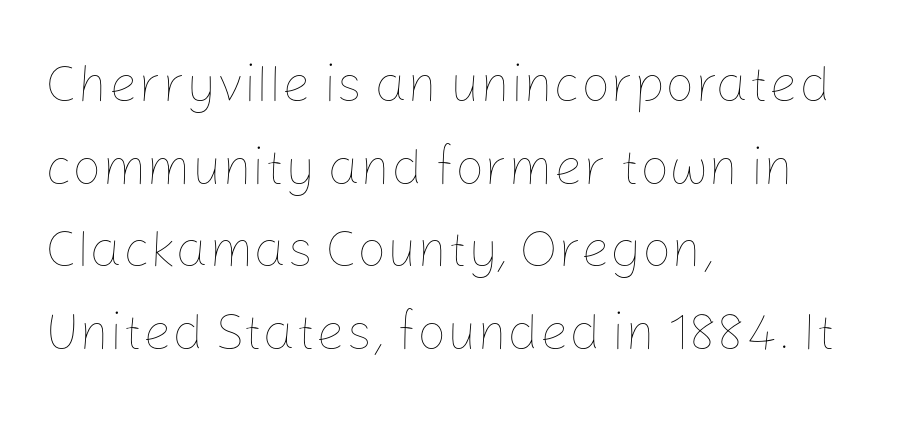
Q: Is the text bold? A: No.
Q: Is the text italic (slanted)? A: No, it is upright.
Q: Is the text underlined? A: No.
Q: How is the paragraph aligned? A: Left-aligned.
Q: Is the spacing between letters normal or unusually wide? A: Normal.
Q: Is the spacing between lines tight, normal or loose? A: Normal.
Q: Width (condensed, normal, or wide)? A: Normal.
Q: Stroke contrast? A: Low.
Q: x-height? A: Medium.
Q: Monospaced? A: No.
